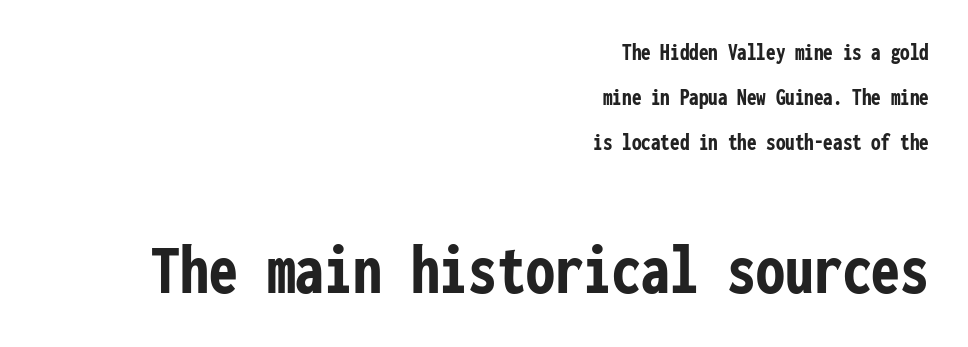
The image shows 72 px semibold, condensed sans-serif type, upright, monospaced; set right-aligned, line spacing 1.87x, normal letter spacing, not underlined; the second (bottom) block is 3.0x larger; low stroke contrast and a medium x-height.
